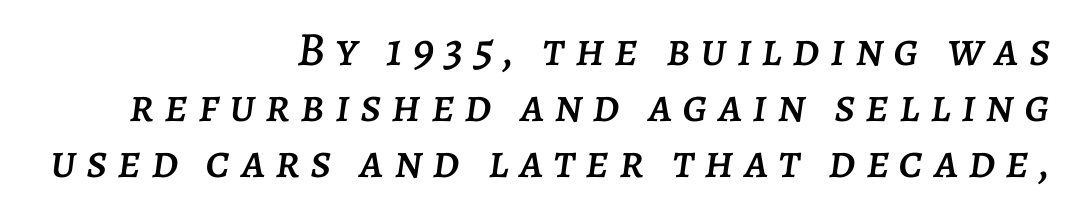
The image shows 48 px text type, italic (leaning right); set right-aligned, line spacing 1.17x, unusually wide letter spacing (+0.21 em), not underlined; low stroke contrast and a large x-height.
